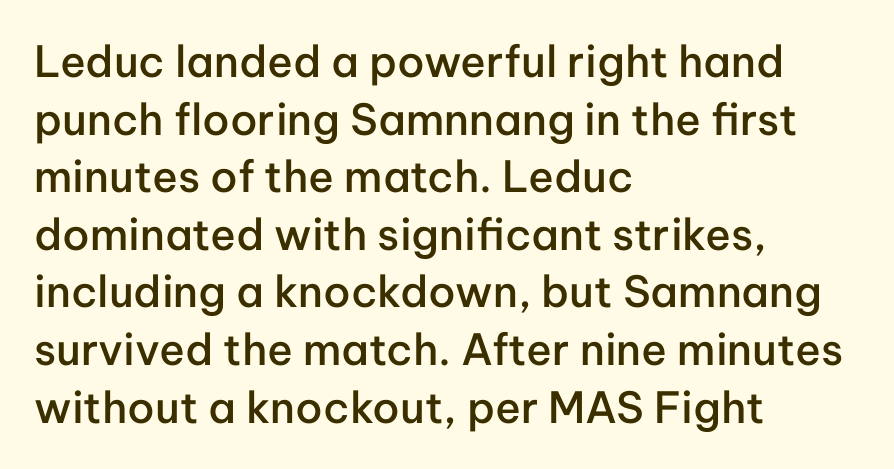
The image shows 43 px semibold sans-serif type, upright; set left-aligned, normal line spacing (1.34x), normal letter spacing, not underlined; low stroke contrast and a medium x-height.
